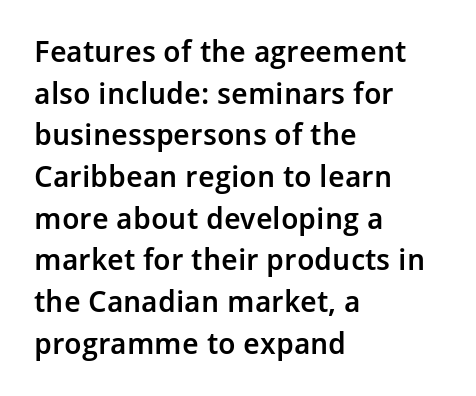
{"serif": "no", "italic": "no", "bold": "semi", "weight": "semibold", "width": "normal", "stroke_contrast": "low", "x_height": "medium", "monospaced": "no", "underline": "no", "align": "left", "line_spacing": "normal", "line_spacing_ratio": 1.39, "letter_spacing": "normal", "letter_spacing_em": 0.0, "glyph_px": 30}
